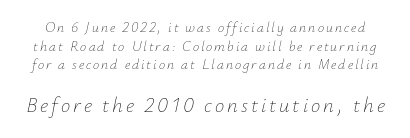
Q: Is the text bold? A: No.
Q: Is the text italic (slanted)? A: Yes, it leans right by about 12 degrees.
Q: Is the text underlined? A: No.
Q: Is the spacing between lines tight, normal or loose? A: Normal.
Q: Which block of text is set in a larger size, the first (top) or the second (bottom)? A: The second (bottom) one.
